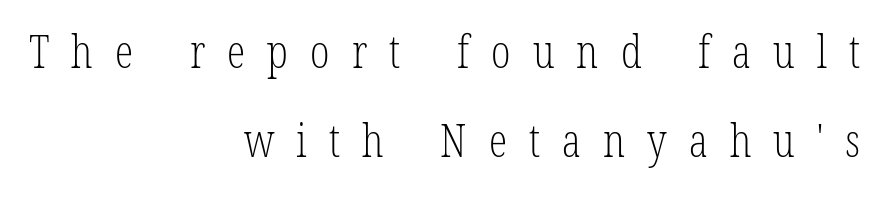
Q: Is the text bold? A: No.
Q: Is the text italic (slanted)? A: No, it is upright.
Q: Is the typeface a serif or a sans-serif typeface? A: Serif.
Q: Is the text underlined? A: No.
Q: How is the paragraph aligned? A: Right-aligned.
Q: Is the spacing between letters normal or unusually wide? A: Unusually wide.
Q: Is the spacing between lines tight, normal or loose? A: Loose.
Q: Width (condensed, normal, or wide)? A: Condensed.
Q: Stroke contrast? A: Low.
Q: x-height? A: Medium.
Q: Monospaced? A: No.
